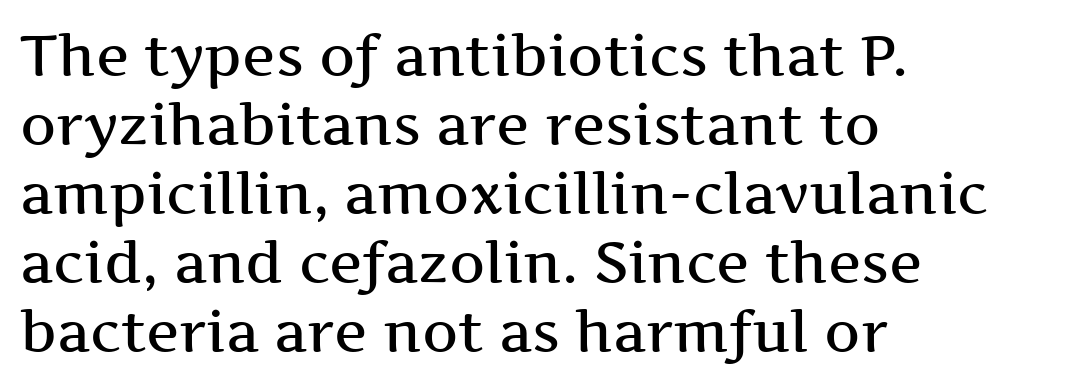
Descenders hang freely into open space. It's the straight-up-and-down kind of type. A bit beefed up — I'd call it semibold rather than bold. Small tapered or slab feet sit at the stroke ends, so this counts as serif.
